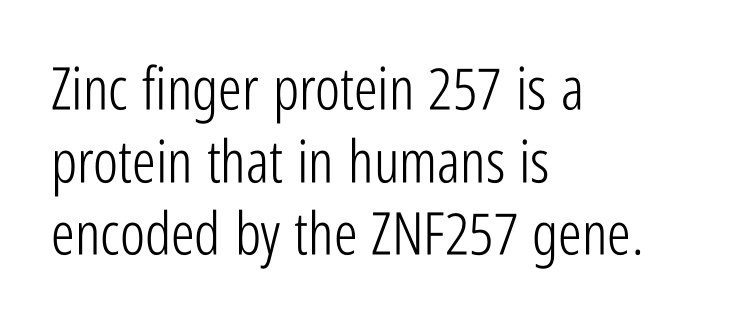
The image shows 59 px light, condensed sans-serif type, upright; set left-aligned, line spacing 1.23x, normal letter spacing, not underlined; low stroke contrast and a medium x-height.
